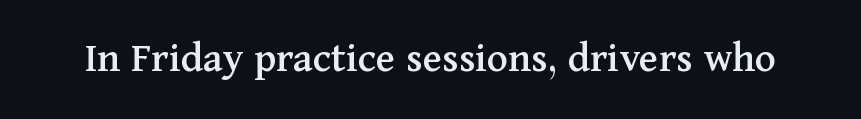
{"serif": "yes", "italic": "no", "width": "normal", "stroke_contrast": "medium", "x_height": "medium", "monospaced": "no", "underline": "no", "letter_spacing": "normal", "letter_spacing_em": 0.0, "glyph_px": 44}
